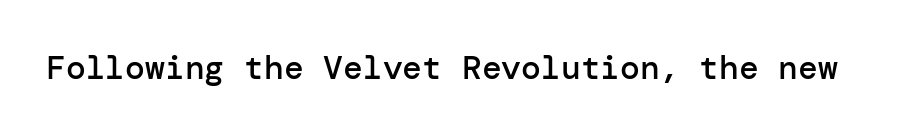
{"serif": "no", "italic": "no", "bold": "semi", "weight": "semibold", "width": "normal", "stroke_contrast": "low", "x_height": "medium", "underline": "no", "letter_spacing": "normal", "letter_spacing_em": 0.0, "glyph_px": 33}
